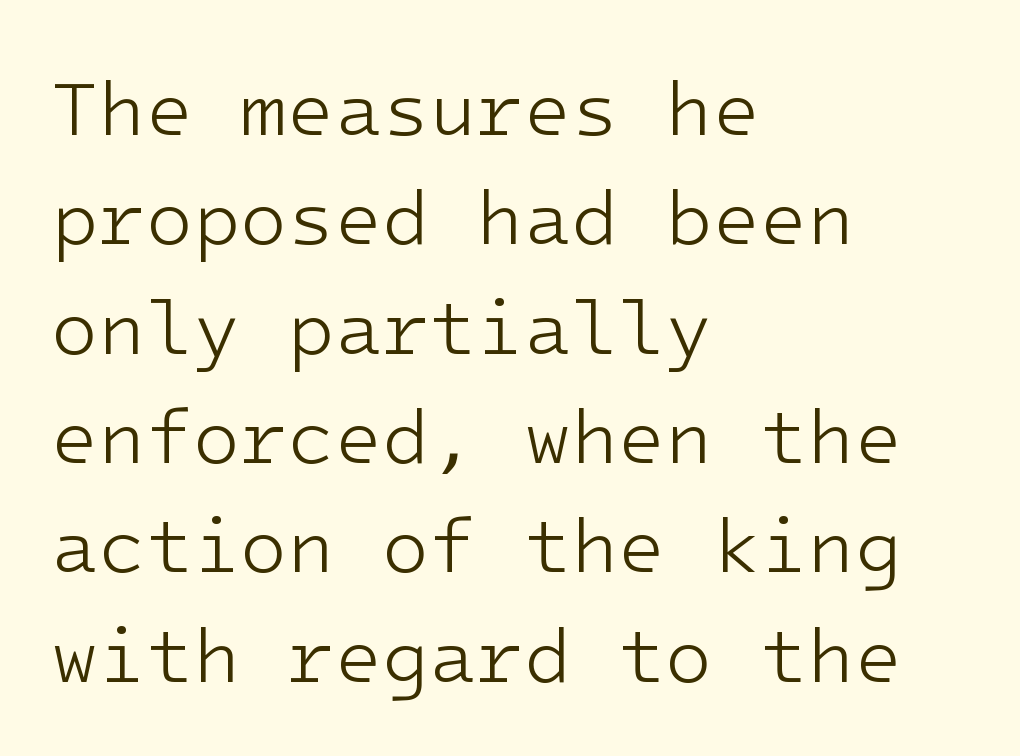
The paragraph has a hard left edge and a soft right edge. Unmarked baselines from the first word to the last. The strokes carry an ordinary text weight at most. Spacing between characters is what you'd get straight out of the box. Each letter's strokes conclude bluntly, with no projecting serifs.
